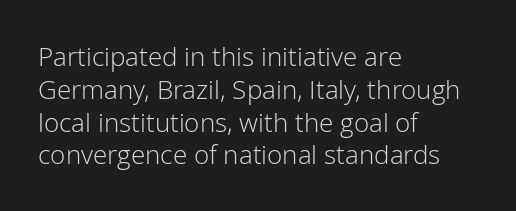
Check the space under the baseline: it is left empty. Posture: upright roman. Is the type heavy? It reads as light-to-regular instead. One-word summary of the alignment: left. The line-height multiplier appears to be the usual default.
